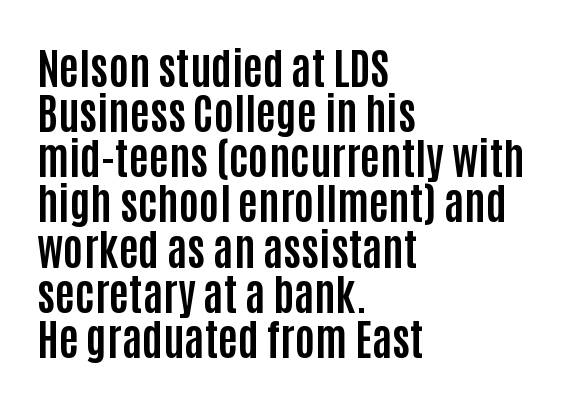
The image shows 43 px bold, condensed sans-serif type, upright; set left-aligned, tight line spacing (1.05x), normal letter spacing, not underlined; low stroke contrast and a large x-height.
